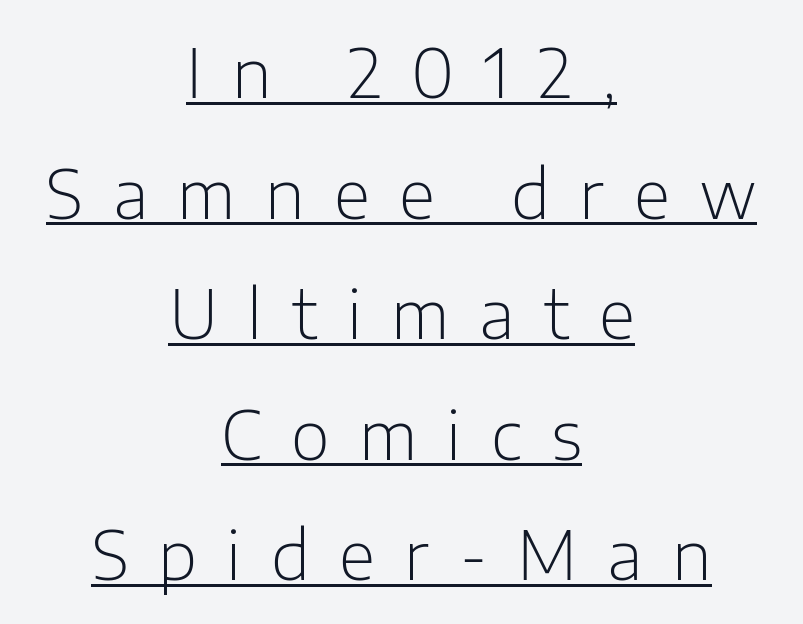
{"serif": "no", "italic": "no", "bold": "no", "weight": "light", "width": "normal", "stroke_contrast": "low", "x_height": "medium", "monospaced": "no", "underline": "yes", "align": "center", "line_spacing_ratio": 1.8, "letter_spacing": "wide", "letter_spacing_em": 0.44, "glyph_px": 67}
